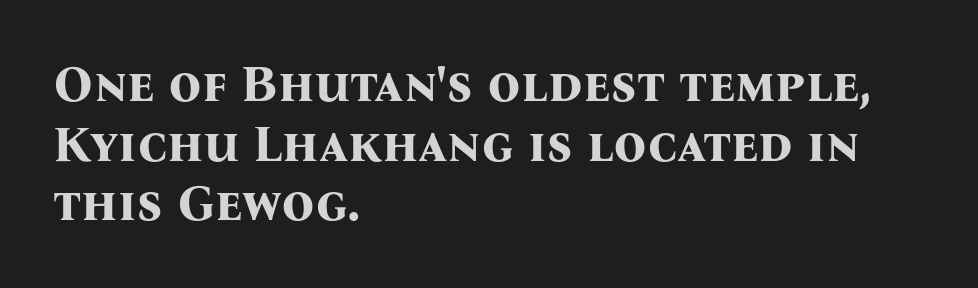
The passage shown is typed in a proportional face where columns would drift. Italic: no, the glyphs are upright roman. Compared with a centered layout, this one pins lines to the left instead. Is the type bold? Yes — the strokes are clearly thick and heavy. Nothing unusual about the tracking: characters are spaced as the font intends.
